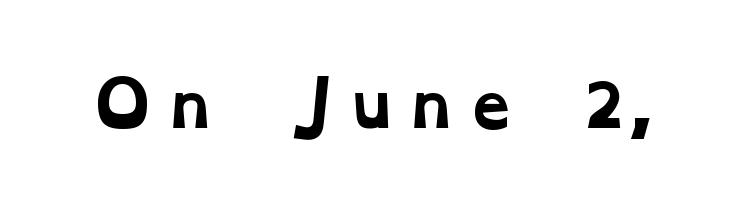
Varying glyph widths throughout — classic text-font behaviour. Every letter is thick-stroked: bold, no question. The specimen omits any rule beneath the text block's lines. Classification — serif.
